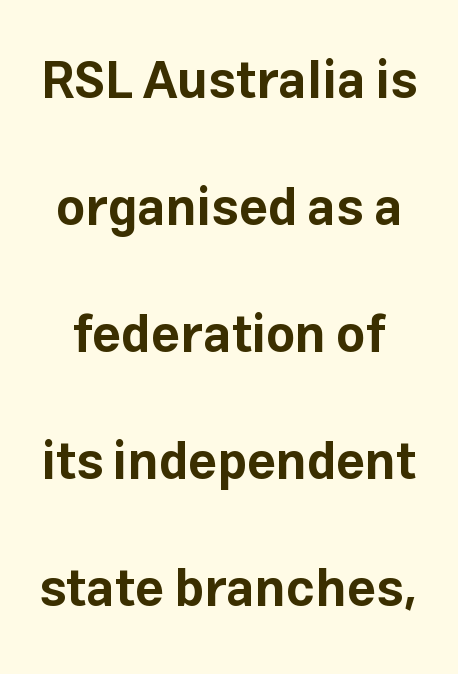
The image shows 51 px bold sans-serif type, upright; set loose line spacing (2.49x), normal letter spacing, not underlined; low stroke contrast and a medium x-height.
